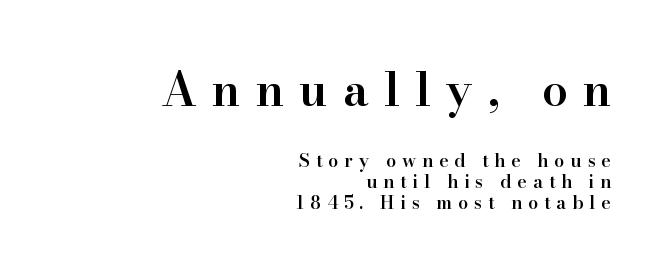
The image shows 46 px semibold serif type, upright; set right-aligned, line spacing 1.19x, unusually wide letter spacing (+0.33 em), not underlined; the first (top) block is 2.56x larger; high stroke contrast and a small x-height.
